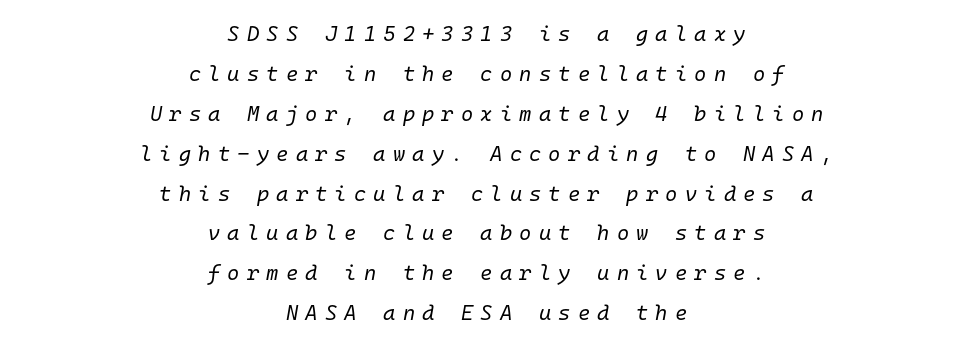
Q: Is the text bold? A: No.
Q: Is the text italic (slanted)? A: Yes, it leans right by about 10 degrees.
Q: Is the text underlined? A: No.
Q: How is the paragraph aligned? A: Centered.
Q: Is the spacing between letters normal or unusually wide? A: Unusually wide.
Q: Is the spacing between lines tight, normal or loose? A: Loose.
